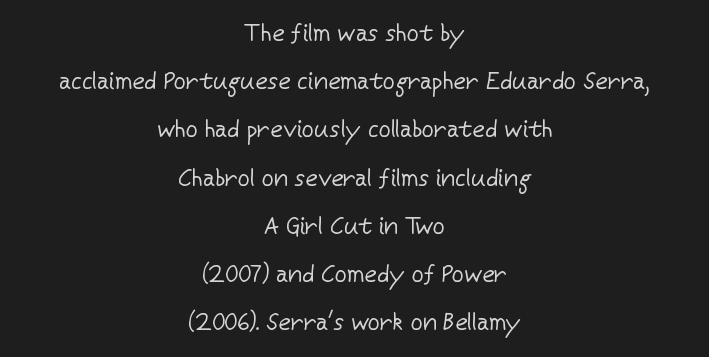
A great deal of white space separates one row of letters from the next. How are the letters spaced? Ordinarily, with no added tracking. Counters stay open thanks to moderate or lighter strokes. Underline: absent. Unlike italic type, these characters show no tilt at all.
